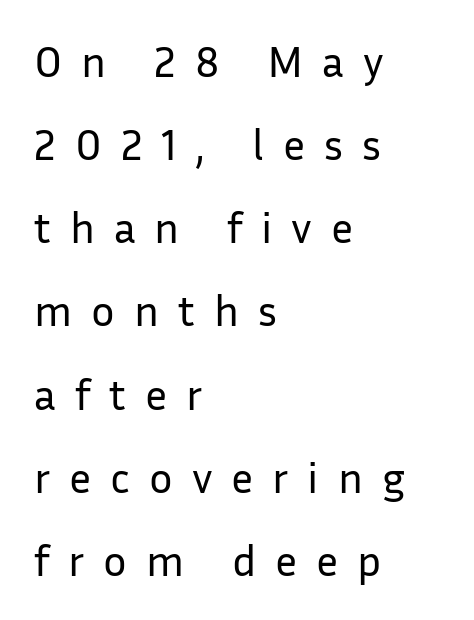
Q: Is the text bold? A: No.
Q: Is the text italic (slanted)? A: No, it is upright.
Q: Is the typeface a serif or a sans-serif typeface? A: Sans-serif.
Q: Is the text underlined? A: No.
Q: How is the paragraph aligned? A: Left-aligned.
Q: Is the spacing between letters normal or unusually wide? A: Unusually wide.
Q: Width (condensed, normal, or wide)? A: Normal.
Q: Stroke contrast? A: Low.
Q: x-height? A: Medium.
Q: Monospaced? A: No.
